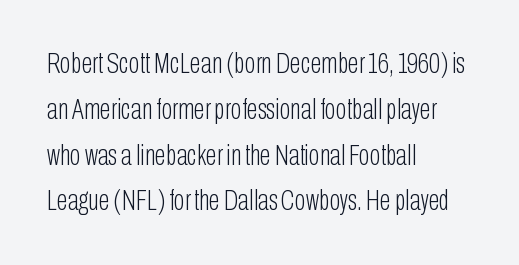
The line texture is even and compact thanks to regular tracking. The passage shown is typed in a proportional face where columns would drift. In CSS terms this would be text-align: left. Letters have the restrained weight of plain body copy at most. A bare baseline throughout the passage.
